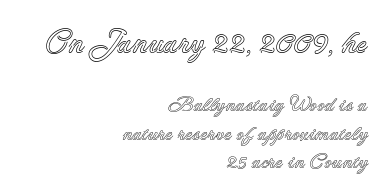
The strip under each line holds only bare page. Compare the two chunks: the upper has the greater cap height. Typeset ragged left — the right edge is the straight one. Notice how descenders clear the ascenders below comfortably — that's standard leading.
